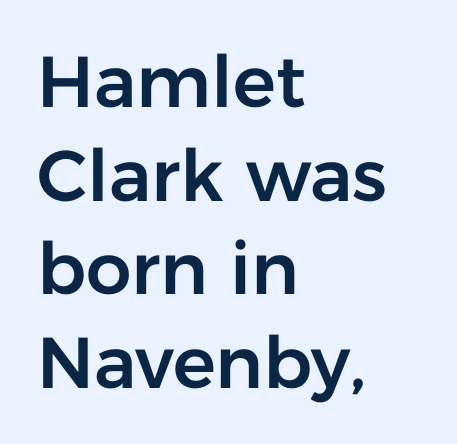
Q: Is the text italic (slanted)? A: No, it is upright.
Q: Is the typeface a serif or a sans-serif typeface? A: Sans-serif.
Q: Is the text underlined? A: No.
Q: How is the paragraph aligned? A: Left-aligned.
Q: Is the spacing between letters normal or unusually wide? A: Normal.
Q: Is the spacing between lines tight, normal or loose? A: Normal.
Q: Width (condensed, normal, or wide)? A: Normal.
Q: Stroke contrast? A: Low.
Q: x-height? A: Medium.
Q: Monospaced? A: No.
